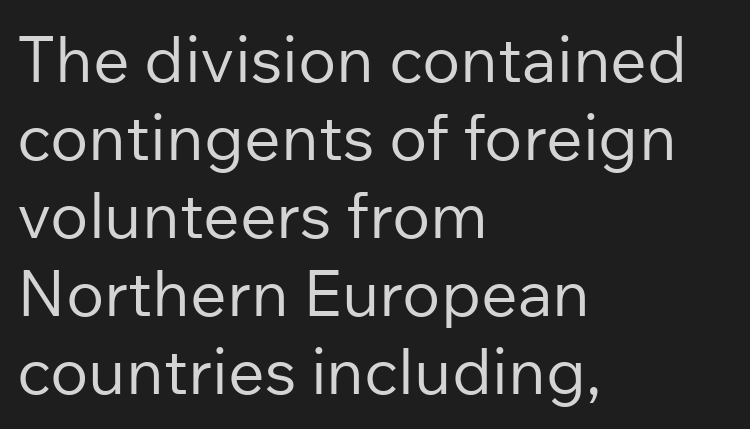
The image shows 64 px regular-weight sans-serif type, upright; set left-aligned, line spacing 1.22x, normal letter spacing, not underlined; low stroke contrast and a medium x-height.
